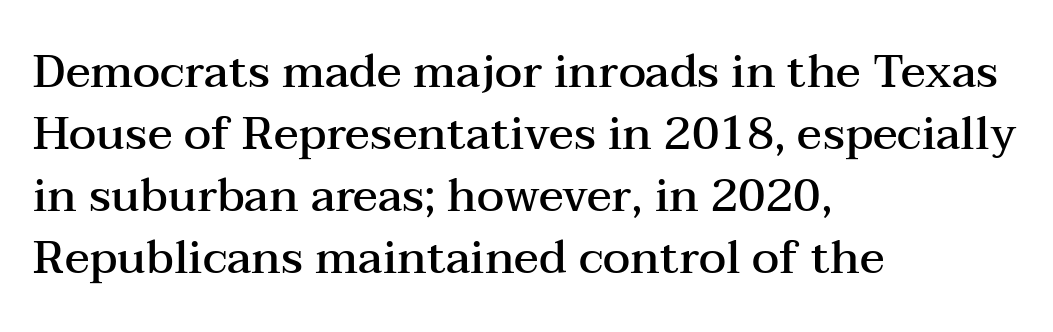
{"serif": "yes", "italic": "no", "bold": "semi", "weight": "semibold", "width": "wide", "stroke_contrast": "medium", "x_height": "medium", "monospaced": "no", "underline": "no", "align": "left", "line_spacing": "normal", "line_spacing_ratio": 1.35, "letter_spacing": "normal", "letter_spacing_em": 0.0, "glyph_px": 46}
